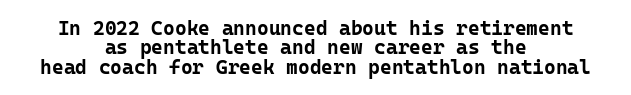
Nobody touched the tracking dial on this one. The typesetter chose a symmetrical, centered arrangement here. Posture: upright roman. Weight: bold. Cramped leading.
